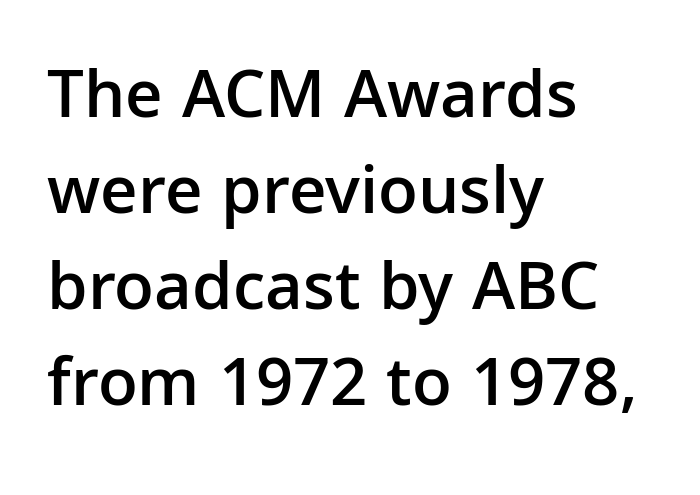
{"serif": "no", "italic": "no", "bold": "semi", "weight": "semibold", "width": "normal", "stroke_contrast": "low", "x_height": "medium", "monospaced": "no", "underline": "no", "align": "left", "line_spacing": "normal", "line_spacing_ratio": 1.37, "letter_spacing": "normal", "letter_spacing_em": 0.0, "glyph_px": 70}
